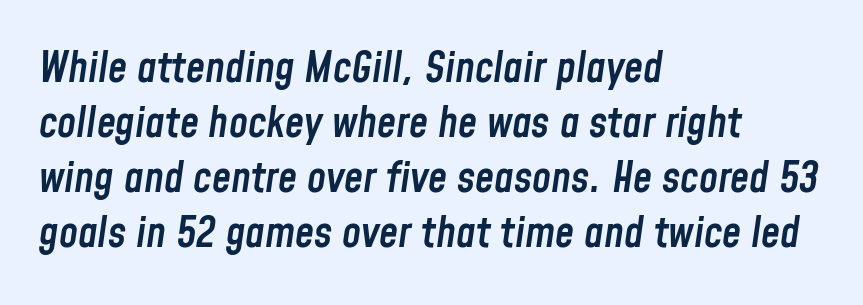
Q: Is the text bold? A: Semi-bold.
Q: Is the text italic (slanted)? A: Yes, it leans right by about 8 degrees.
Q: Is the text underlined? A: No.
Q: How is the paragraph aligned? A: Left-aligned.
Q: Is the spacing between letters normal or unusually wide? A: Normal.
Q: Is the spacing between lines tight, normal or loose? A: Normal.
Q: Width (condensed, normal, or wide)? A: Condensed.
Q: Stroke contrast? A: Low.
Q: x-height? A: Medium.
Q: Monospaced? A: No.
